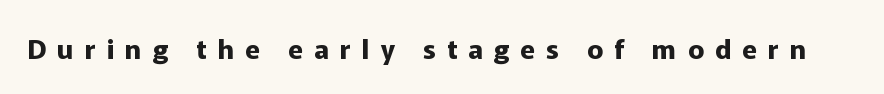
Style check: upright. The sample has been set heavy, in full bold. You could only call the tracking loose — the letters float apart. Only glyphs here, with clear space below each row.
